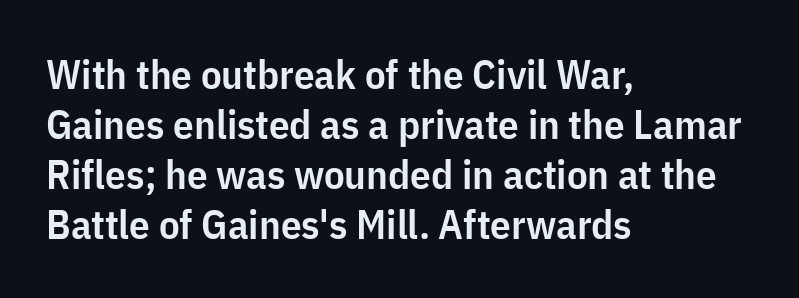
Q: Is the text bold? A: Semi-bold.
Q: Is the text italic (slanted)? A: No, it is upright.
Q: Is the typeface a serif or a sans-serif typeface? A: Sans-serif.
Q: Is the text underlined? A: No.
Q: How is the paragraph aligned? A: Left-aligned.
Q: Is the spacing between letters normal or unusually wide? A: Normal.
Q: Width (condensed, normal, or wide)? A: Condensed.
Q: Stroke contrast? A: Low.
Q: x-height? A: Medium.
Q: Monospaced? A: No.
